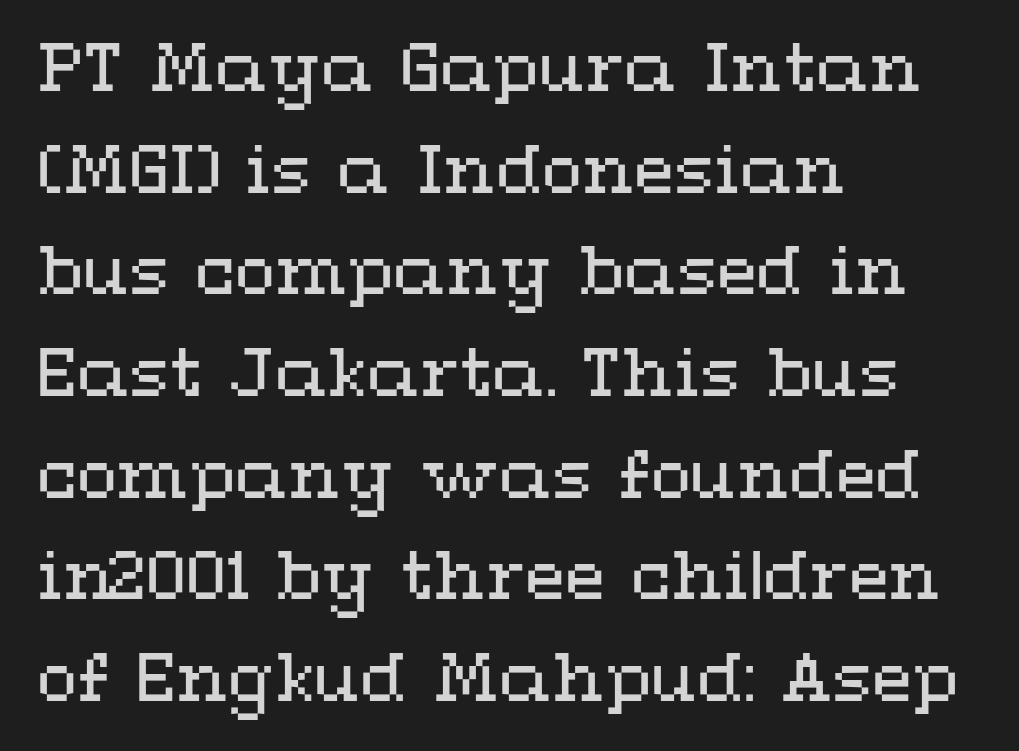
Q: Is the text bold? A: No.
Q: Is the text italic (slanted)? A: No, it is upright.
Q: Is the text underlined? A: No.
Q: How is the paragraph aligned? A: Left-aligned.
Q: Is the spacing between letters normal or unusually wide? A: Normal.
Q: Is the spacing between lines tight, normal or loose? A: Normal.
Q: Width (condensed, normal, or wide)? A: Wide.
Q: Stroke contrast? A: Medium.
Q: x-height? A: Medium.
Q: Monospaced? A: No.
